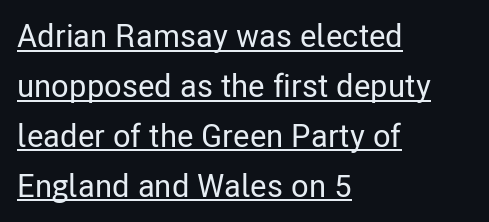
Observe the ordinary spacing: letters are neighbours, not strangers. Ordinary non-slanted type is in use. The setting favours the left margin, as ordinary paragraphs usually do. Proportional: the letters do not fall into vertical columns. Nope, no serifs anywhere on these letters.
